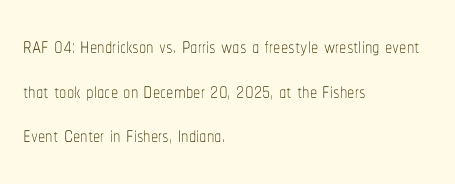
{"italic": "no", "bold": "no", "weight": "thin", "width": "condensed", "stroke_contrast": "low", "x_height": "medium", "monospaced": "no", "underline": "no", "align": "left", "line_spacing": "normal", "line_spacing_ratio": 1.54, "letter_spacing": "normal", "letter_spacing_em": 0.0, "glyph_px": 29}
